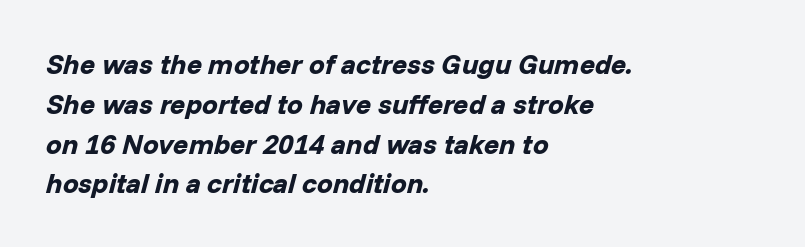
A classic flush-left, rag-right setting is used for this passage. If you measured baseline to baseline, you'd find a middling distance. This sample has the flowing, uneven cadence of proportional lettering. The rendering uses a bold face; every stroke is thick and dark. The whole block is typeset with a tilt. This rendering features lettering with no underline.
